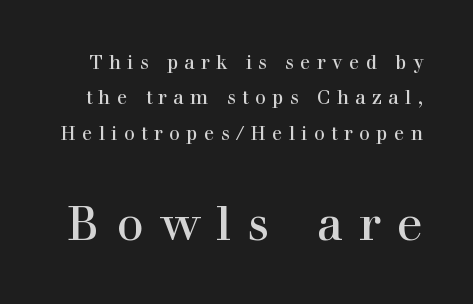
Q: Is the text italic (slanted)? A: No, it is upright.
Q: Is the typeface a serif or a sans-serif typeface? A: Serif.
Q: Is the text underlined? A: No.
Q: Is the spacing between letters normal or unusually wide? A: Unusually wide.
Q: Which block of text is set in a larger size, the first (top) or the second (bottom)? A: The second (bottom) one.
Q: Width (condensed, normal, or wide)? A: Normal.
Q: x-height? A: Medium.
Q: Monospaced? A: No.
